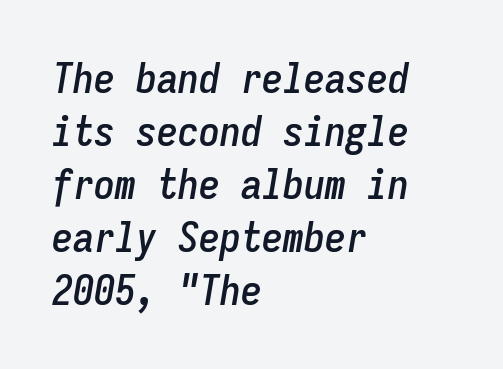
{"italic": "yes", "lean": "right", "slant_degrees": 9, "width": "condensed", "stroke_contrast": "low", "x_height": "medium", "monospaced": "yes", "underline": "no", "align": "left", "line_spacing": "normal", "line_spacing_ratio": 1.26, "letter_spacing": "normal", "letter_spacing_em": 0.0, "glyph_px": 42}
